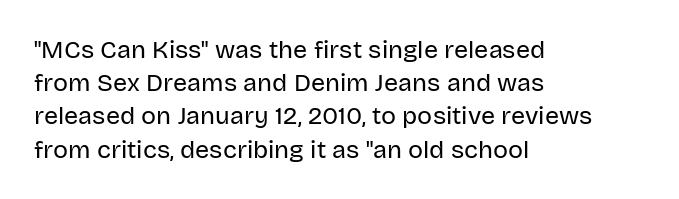
These lines sit exactly where default settings would place them. Decoration check: the copy has no underline. The typeface has the unassuming heft of standard copy or less. Horizontal alignment here is leftward, the default for most running prose.
